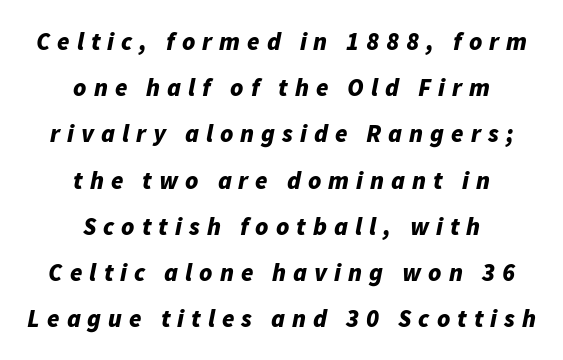
Q: Is the text bold? A: Yes.
Q: Is the text italic (slanted)? A: Yes, it leans right by about 11 degrees.
Q: Is the text underlined? A: No.
Q: How is the paragraph aligned? A: Centered.
Q: Is the spacing between letters normal or unusually wide? A: Unusually wide.
